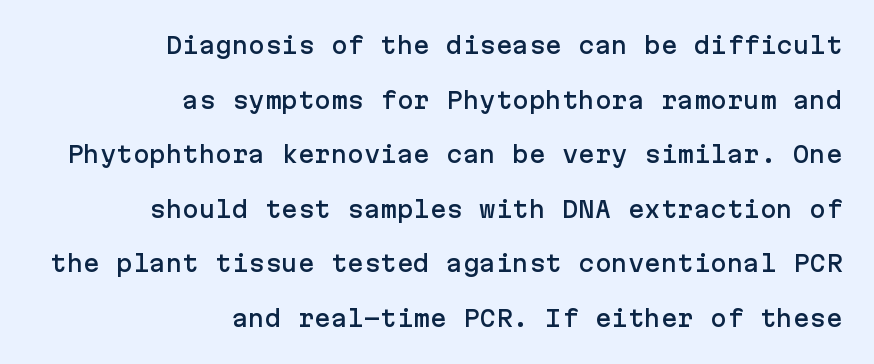
The image shows 22 px text type, upright; set right-aligned, loose line spacing (2.48x), normal letter spacing, not underlined.
